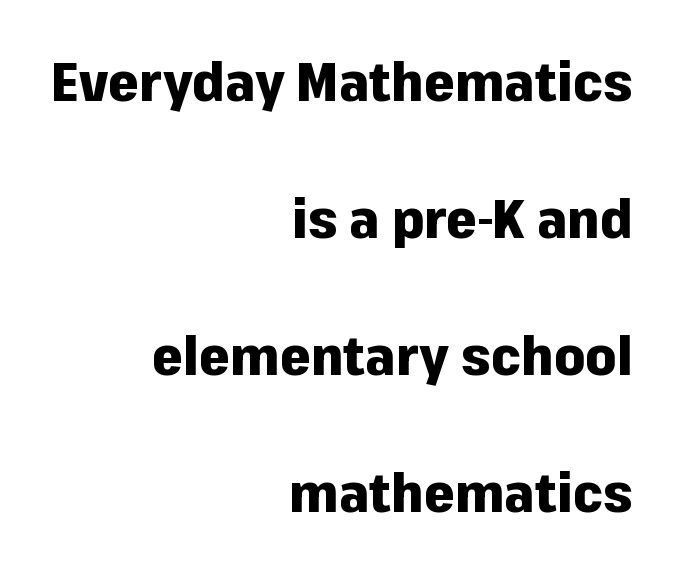
The image shows 55 px heavy sans-serif type, upright; set right-aligned, loose line spacing (2.49x), normal letter spacing, not underlined; low stroke contrast and a medium x-height.
